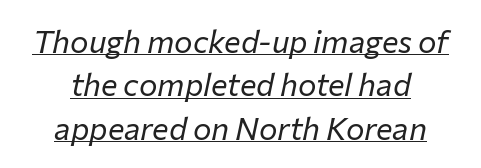
{"italic": "yes", "lean": "right", "slant_degrees": 12, "bold": "no", "weight": "regular", "width": "normal", "stroke_contrast": "low", "x_height": "medium", "monospaced": "no", "underline": "yes", "align": "center", "line_spacing": "normal", "line_spacing_ratio": 1.4, "letter_spacing": "normal", "letter_spacing_em": 0.0, "glyph_px": 31}
